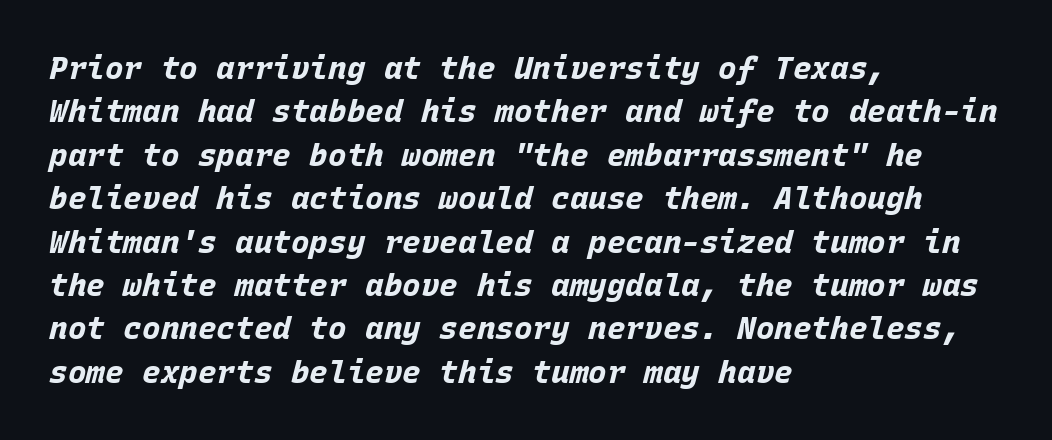
Q: Is the text bold? A: Yes.
Q: Is the text italic (slanted)? A: Yes, it leans right by about 15 degrees.
Q: Is the text underlined? A: No.
Q: How is the paragraph aligned? A: Left-aligned.
Q: Is the spacing between letters normal or unusually wide? A: Normal.
Q: Is the spacing between lines tight, normal or loose? A: Normal.
Q: Width (condensed, normal, or wide)? A: Normal.
Q: Stroke contrast? A: Low.
Q: x-height? A: Large.
Q: Monospaced? A: Yes.
